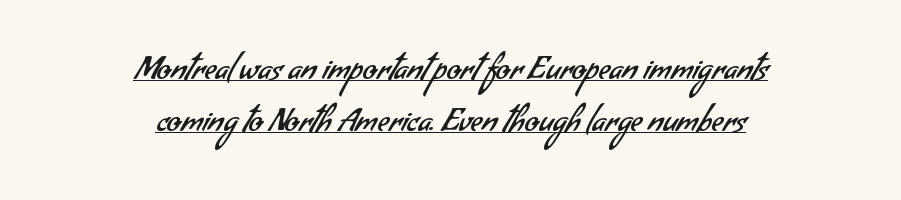
{"serif": "no", "bold": "no", "weight": "regular", "width": "normal", "stroke_contrast": "low", "x_height": "small", "monospaced": "no", "underline": "yes", "align": "center", "line_spacing": "normal", "line_spacing_ratio": 1.61, "letter_spacing": "normal", "letter_spacing_em": 0.0, "glyph_px": 32}
